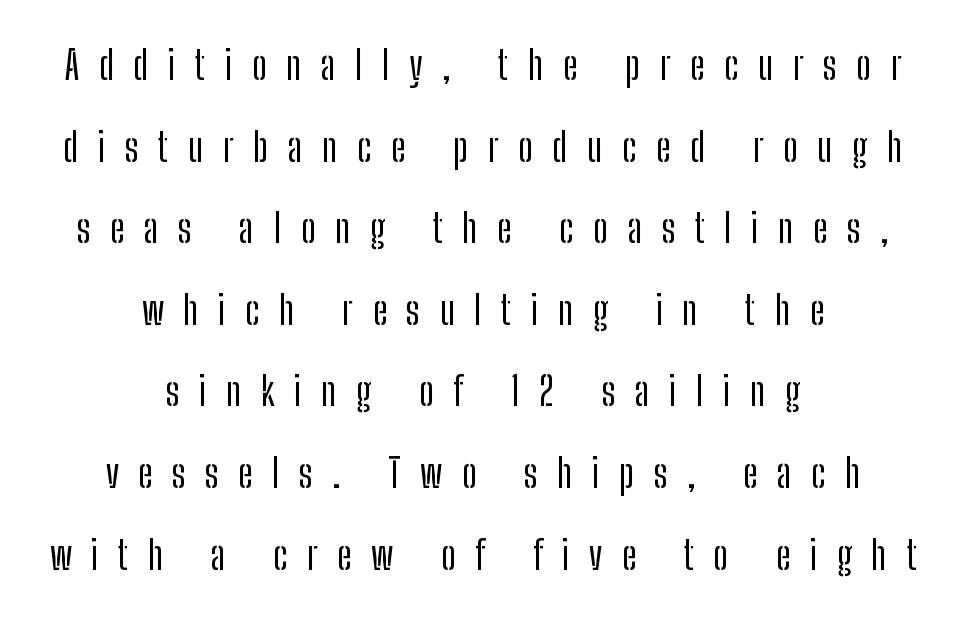
{"serif": "no", "italic": "no", "width": "condensed", "stroke_contrast": "low", "x_height": "medium", "monospaced": "no", "underline": "no", "align": "center", "line_spacing": "loose", "line_spacing_ratio": 2.04, "letter_spacing": "wide", "letter_spacing_em": 0.49, "glyph_px": 40}
